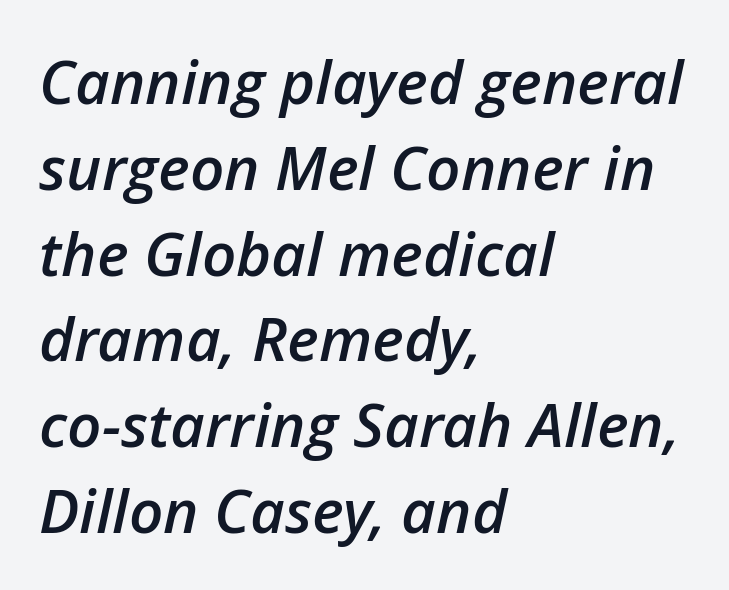
No extra tracking has been applied to these lines. The passage shown leans; its letterforms are oblique. This block has exactly the height ordinary leading produces. Horizontally, the lines are justified to the leading edge only.
